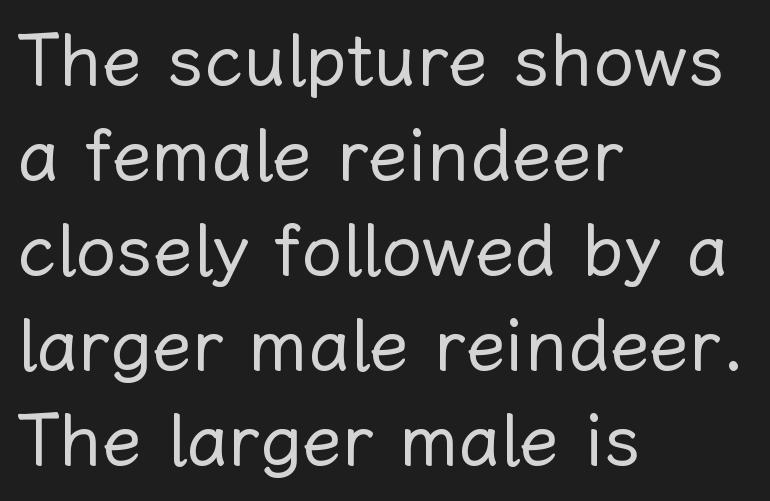
Character widths vary here, with narrow letters taking less room than wide ones. You can tell it's not italic because the verticals are truly vertical. The passage shown stacks its lines at a standard gap. Heaviness? Minimal to ordinary, like unemphasized prose.
